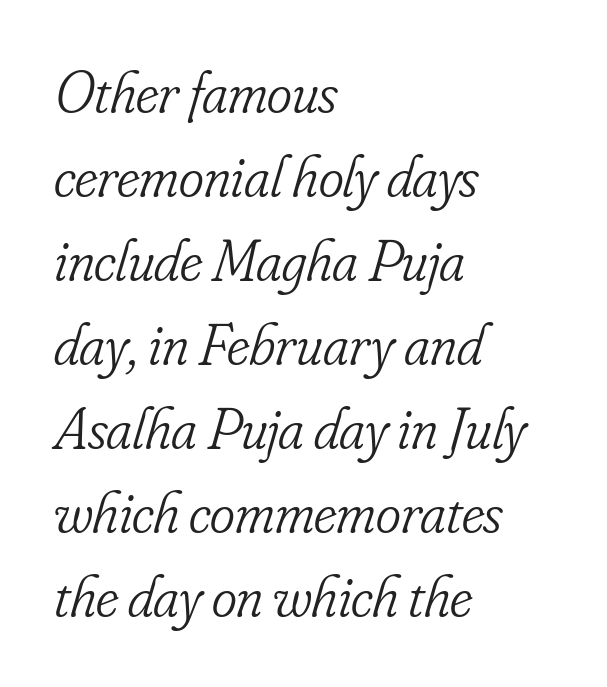
Q: Is the text bold? A: No.
Q: Is the text italic (slanted)? A: Yes, it leans right by about 16 degrees.
Q: Is the typeface a serif or a sans-serif typeface? A: Serif.
Q: Is the text underlined? A: No.
Q: How is the paragraph aligned? A: Left-aligned.
Q: Is the spacing between letters normal or unusually wide? A: Normal.
Q: Is the spacing between lines tight, normal or loose? A: Normal.
Q: Width (condensed, normal, or wide)? A: Condensed.
Q: Stroke contrast? A: Low.
Q: x-height? A: Small.
Q: Monospaced? A: No.
